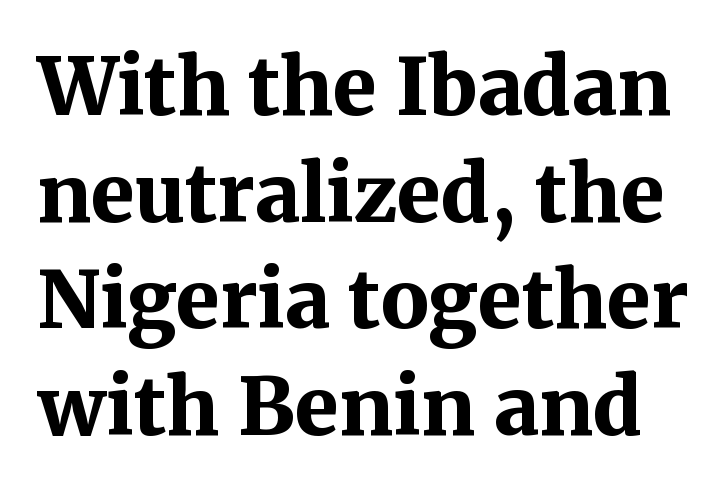
The image shows 79 px bold serif type, upright; set normal line spacing (1.35x), normal letter spacing, not underlined; medium stroke contrast and a medium x-height.
